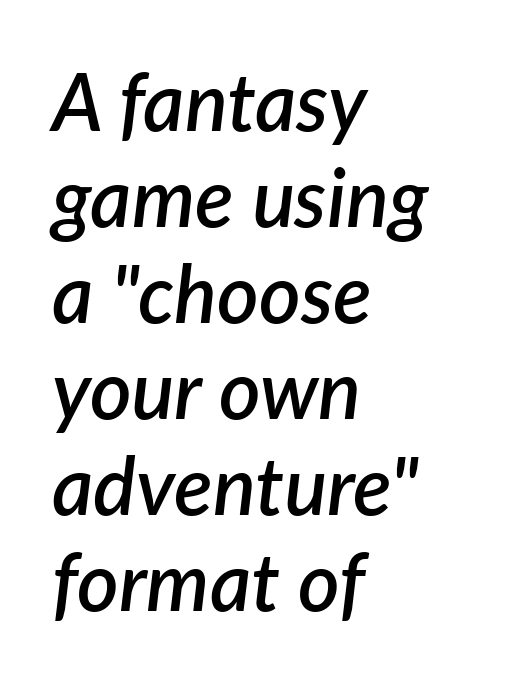
Nobody drew a line under any word here. Each word holds together tightly as a unit, with standard inter-letter gaps. As a designer I'd log this as weight 600, semibold. All the whitespace from short lines collects on the right. Quick note: italic. Character widths vary here, with narrow letters taking less room than wide ones.
